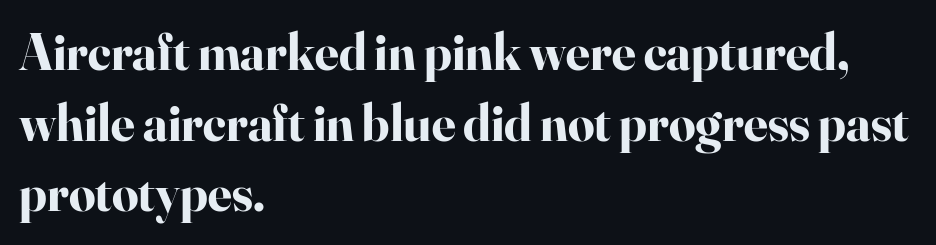
The font family rendered here belongs to the serif group. This rendering features lettering with no underline. Students, note that the glyphs here touch the page at normal intervals. Students, observe: this is what conventionally led text looks like.
